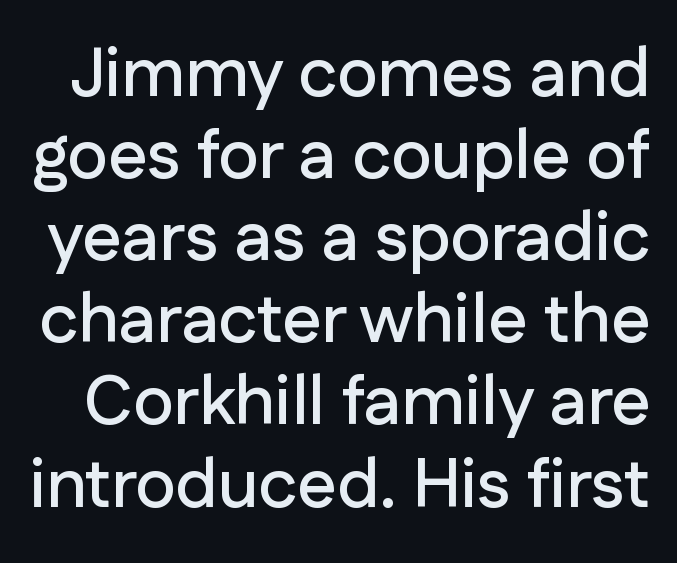
The zone under the glyphs is completely vacant. It's the straight-up-and-down kind of type. Honestly, the letter spacing is just normal — you wouldn't notice it. Proportional: the letters do not fall into vertical columns.
